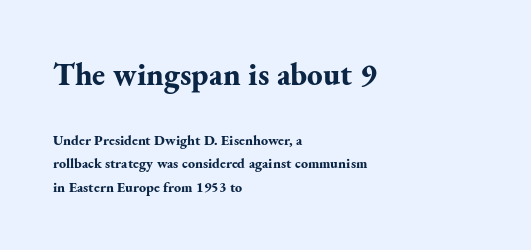
{"serif": "yes", "italic": "no", "bold": "yes", "weight": "bold", "width": "normal", "stroke_contrast": "medium", "x_height": "small", "monospaced": "no", "underline": "no", "align": "left", "line_spacing": "normal", "line_spacing_ratio": 1.68, "letter_spacing": "normal", "letter_spacing_em": 0.0, "larger_block": "first", "size_ratio": 2.21, "glyph_px": 31}
